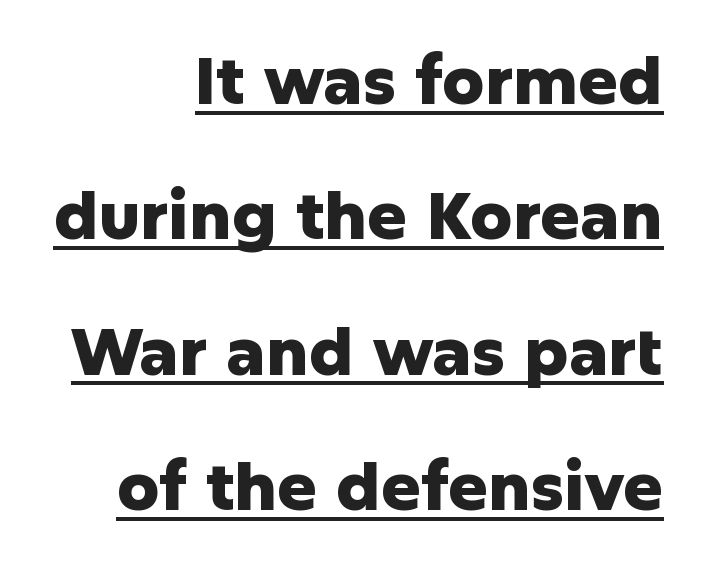
{"serif": "no", "italic": "no", "bold": "yes", "weight": "heavy", "width": "normal", "stroke_contrast": "low", "x_height": "medium", "monospaced": "no", "underline": "yes", "align": "right", "line_spacing": "loose", "line_spacing_ratio": 2.05, "letter_spacing": "normal", "letter_spacing_em": 0.0, "glyph_px": 66}
